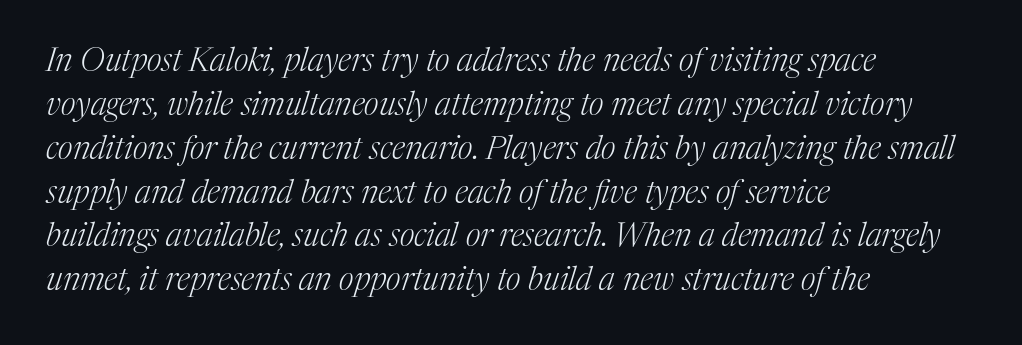
{"serif": "yes", "italic": "yes", "lean": "right", "slant_degrees": 17, "bold": "no", "weight": "light", "width": "normal", "stroke_contrast": "medium", "x_height": "medium", "monospaced": "no", "underline": "no", "align": "left", "line_spacing": "normal", "line_spacing_ratio": 1.37, "letter_spacing": "normal", "letter_spacing_em": 0.0, "glyph_px": 32}
